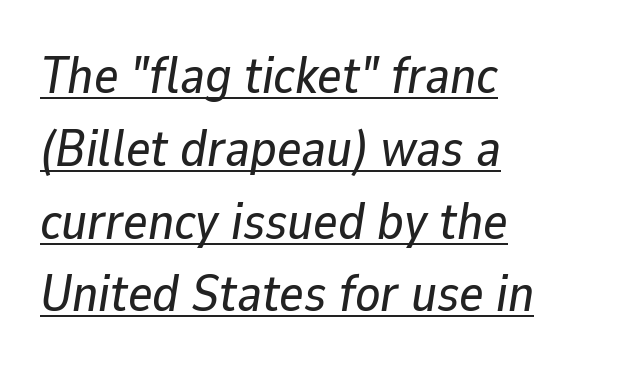
The image shows 52 px text type, italic (leaning right); set left-aligned, normal line spacing (1.4x), normal letter spacing, underlined; low stroke contrast and a medium x-height.
